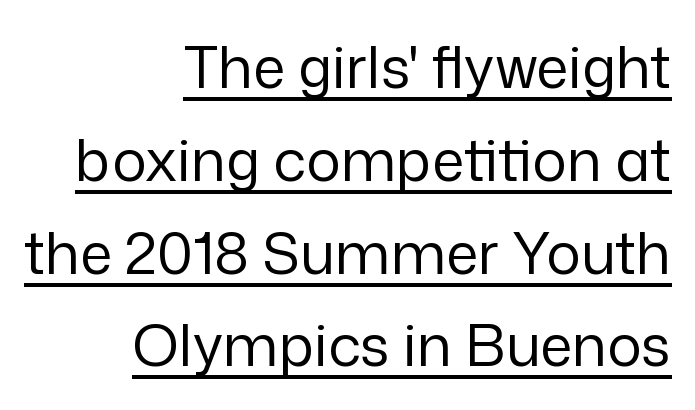
The image shows 58 px regular-weight sans-serif type, upright; set right-aligned, normal line spacing (1.6x), normal letter spacing, underlined; low stroke contrast and a medium x-height.
